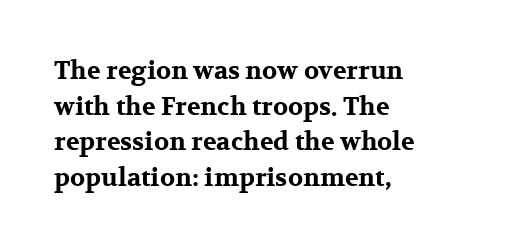
This rendering leaves character spacing at its baseline value. Any mark beneath the type? The region is blank. This is roman type, the default non-slanted kind. Pretty heavy lettering here — definitely bold. Notice how descenders clear the ascenders below comfortably — that's standard leading. All the whitespace from short lines collects on the right.
